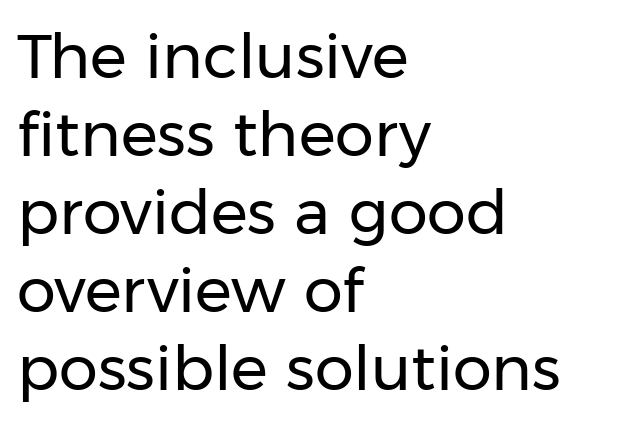
Q: Is the text bold? A: No.
Q: Is the text italic (slanted)? A: No, it is upright.
Q: Is the typeface a serif or a sans-serif typeface? A: Sans-serif.
Q: Is the text underlined? A: No.
Q: How is the paragraph aligned? A: Left-aligned.
Q: Is the spacing between letters normal or unusually wide? A: Normal.
Q: Is the spacing between lines tight, normal or loose? A: Normal.
Q: Width (condensed, normal, or wide)? A: Normal.
Q: Stroke contrast? A: Low.
Q: x-height? A: Medium.
Q: Monospaced? A: No.
